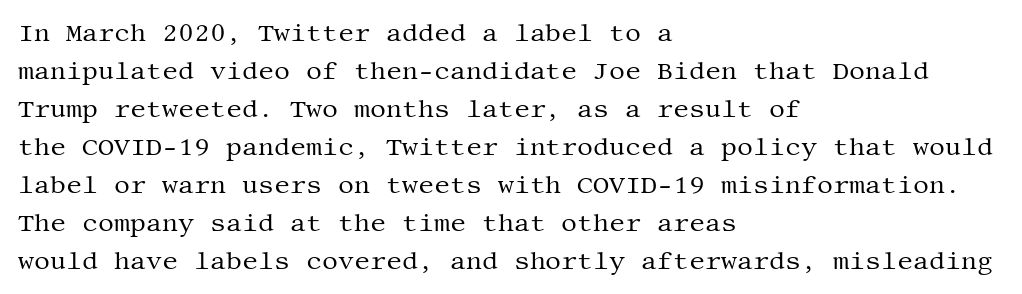
{"italic": "no", "bold": "no", "underline": "no", "align": "left", "line_spacing": "normal", "line_spacing_ratio": 1.52, "letter_spacing": "normal", "letter_spacing_em": 0.0, "glyph_px": 25}
